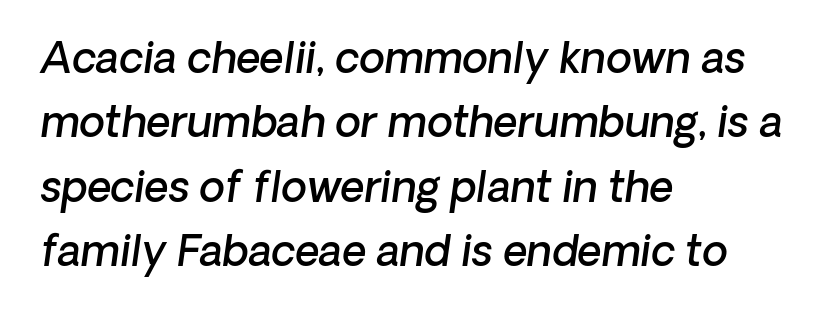
These lines are set flush left with a ragged right edge. A clean baseline with only descenders dipping below it. Its strokes are somewhat broadened, the hallmark of semibold type. This sample has the flowing, uneven cadence of proportional lettering.
